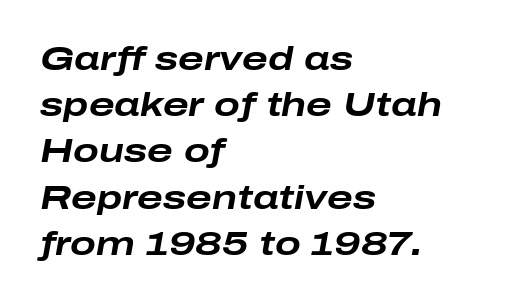
The image shows 34 px bold, wide type, italic (leaning right); set left-aligned, normal line spacing (1.36x), normal letter spacing, not underlined; low stroke contrast and a medium x-height.
